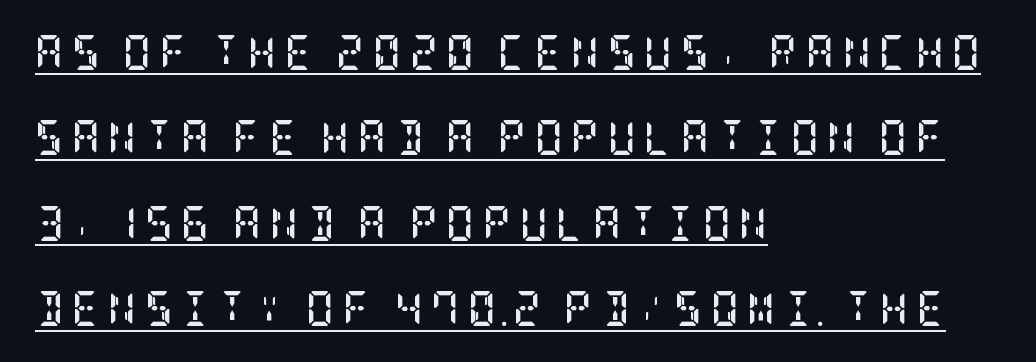
A full-strength bold gives these letters their thick strokes. Are there feet on the stems? There are — it's a serif. Underlining? Definitely there. Where is the straight margin? On the left.
